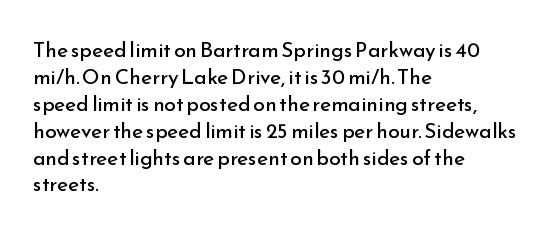
{"italic": "no", "bold": "no", "underline": "no", "align": "left", "line_spacing": "normal", "line_spacing_ratio": 1.28, "letter_spacing": "normal", "letter_spacing_em": 0.0, "glyph_px": 21}
